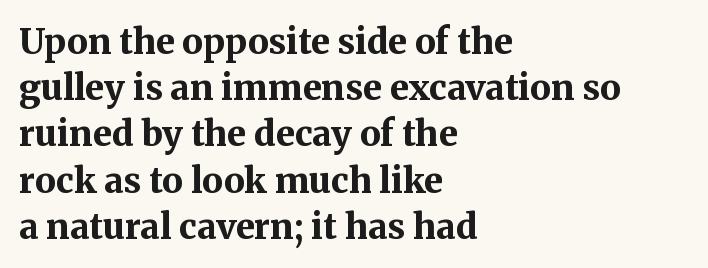
The image shows 35 px bold serif type, upright; set left-aligned, normal line spacing (1.32x), normal letter spacing, not underlined; medium stroke contrast and a medium x-height.
